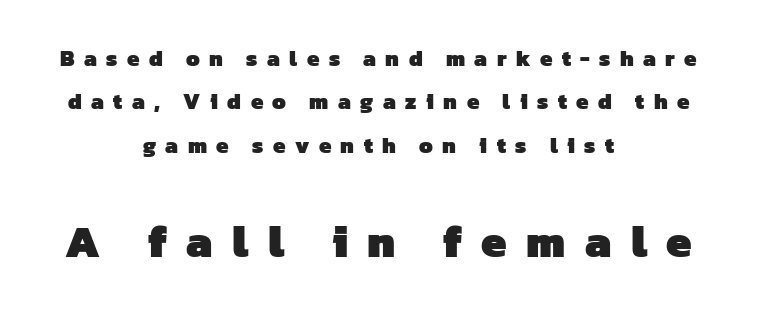
Q: Is the text bold? A: Yes.
Q: Is the typeface a serif or a sans-serif typeface? A: Sans-serif.
Q: Is the text underlined? A: No.
Q: How is the paragraph aligned? A: Centered.
Q: Is the spacing between letters normal or unusually wide? A: Unusually wide.
Q: Is the spacing between lines tight, normal or loose? A: Loose.
Q: Which block of text is set in a larger size, the first (top) or the second (bottom)? A: The second (bottom) one.
Q: Width (condensed, normal, or wide)? A: Normal.
Q: Stroke contrast? A: Low.
Q: x-height? A: Medium.
Q: Monospaced? A: No.
